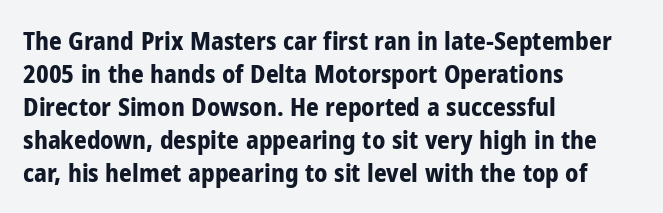
The image shows 25 px bold type, upright; set left-aligned, normal line spacing (1.32x), normal letter spacing, not underlined.
